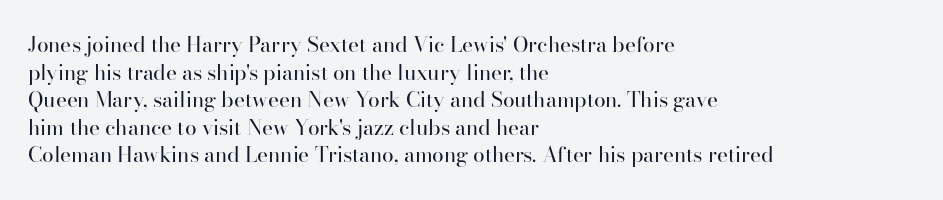
{"italic": "no", "bold": "no", "underline": "no", "align": "left", "line_spacing": "normal", "line_spacing_ratio": 1.31, "letter_spacing": "normal", "letter_spacing_em": 0.0, "glyph_px": 21}
